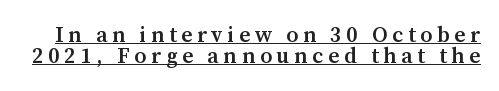
The passage shown is underscored from start to finish. Notice how the stems are strictly vertical — no italics here. Each word looks stretched out because of the extra space between its letters. Summary of weight: moderately heavy, a semibold. If you measured baseline to baseline, you'd find a short distance.
